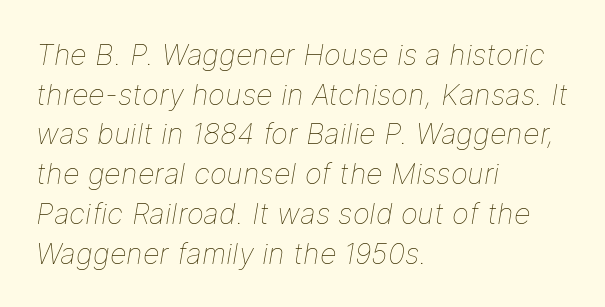
Notice how the stems are inclined rather than vertical — that's the hallmark of italics. Here the glyphs are tracked normally, forming tight word shapes. The rendering uses natural spacing where letterforms have individual widths. Beneath every word, the page is bare. Each line starts at the same left margin while the right side varies.
